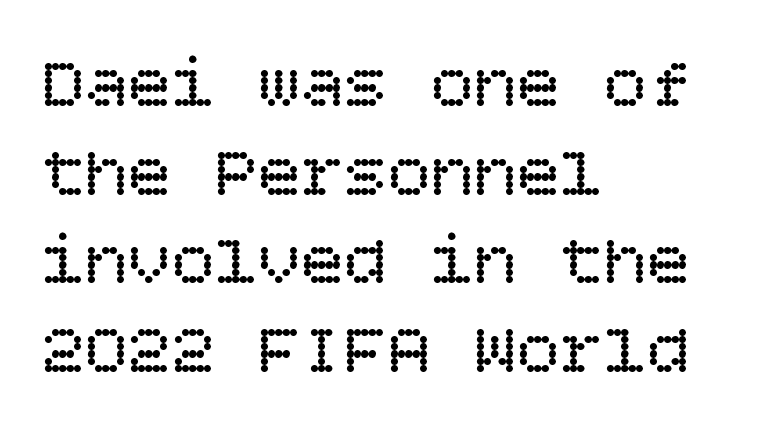
In CSS terms this would be text-align: left. The passage shown is not underscored anywhere. Rendered with straight, roman letterforms. A light-to-regular cut is what we see here. No extra tracking has been applied to these lines.
